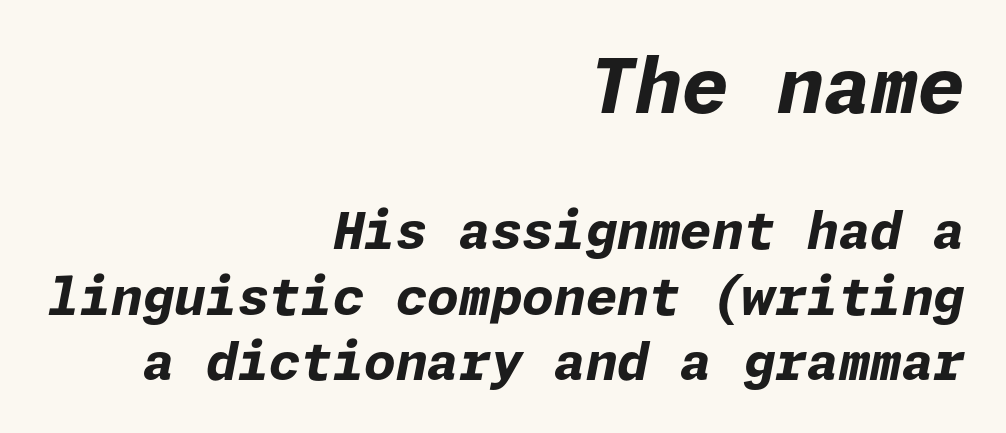
Q: Is the text bold? A: Yes.
Q: Is the text italic (slanted)? A: Yes, it leans right by about 11 degrees.
Q: Is the text underlined? A: No.
Q: How is the paragraph aligned? A: Right-aligned.
Q: Is the spacing between letters normal or unusually wide? A: Normal.
Q: Is the spacing between lines tight, normal or loose? A: Normal.
Q: Which block of text is set in a larger size, the first (top) or the second (bottom)? A: The first (top) one.
Q: Width (condensed, normal, or wide)? A: Normal.
Q: Stroke contrast? A: Low.
Q: x-height? A: Medium.
